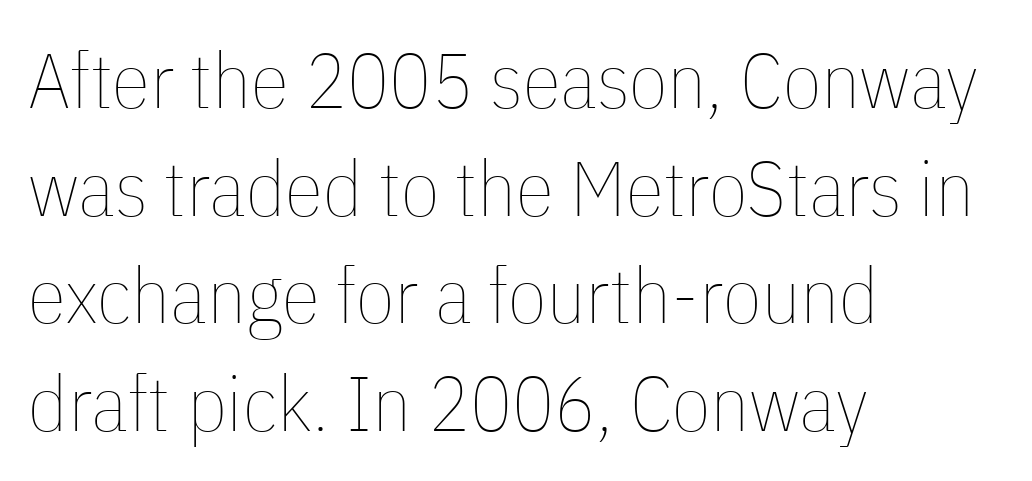
The image shows 78 px thin, condensed type, upright; set left-aligned, normal line spacing (1.38x), normal letter spacing, not underlined; low stroke contrast and a medium x-height.
